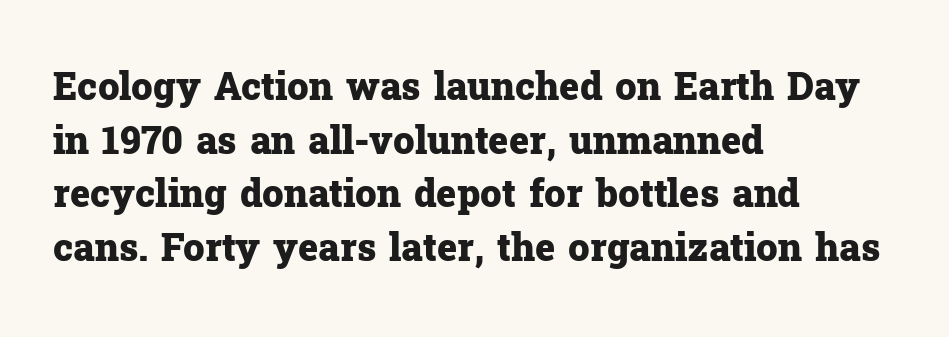
Q: Is the text bold? A: Yes.
Q: Is the text italic (slanted)? A: No, it is upright.
Q: Is the typeface a serif or a sans-serif typeface? A: Serif.
Q: Is the text underlined? A: No.
Q: How is the paragraph aligned? A: Left-aligned.
Q: Is the spacing between letters normal or unusually wide? A: Normal.
Q: Is the spacing between lines tight, normal or loose? A: Normal.
Q: Width (condensed, normal, or wide)? A: Normal.
Q: Stroke contrast? A: Low.
Q: x-height? A: Medium.
Q: Monospaced? A: No.
